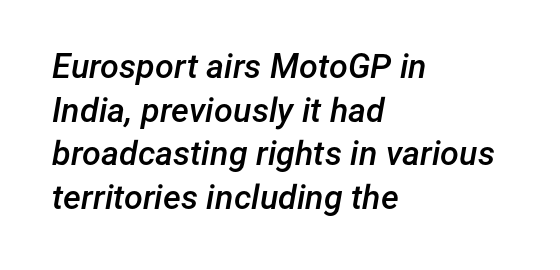
The image shows 34 px semibold type, italic (leaning right); set left-aligned, normal line spacing (1.28x), normal letter spacing, not underlined; low stroke contrast and a medium x-height.
